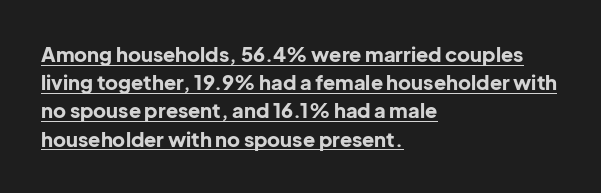
If you drew a ruler down the left edge, every line would touch it. The vertical gap from one line to the next is medium. Characters follow at the spacing the type designer built in. The rendering uses a bold face; every stroke is thick and dark.
